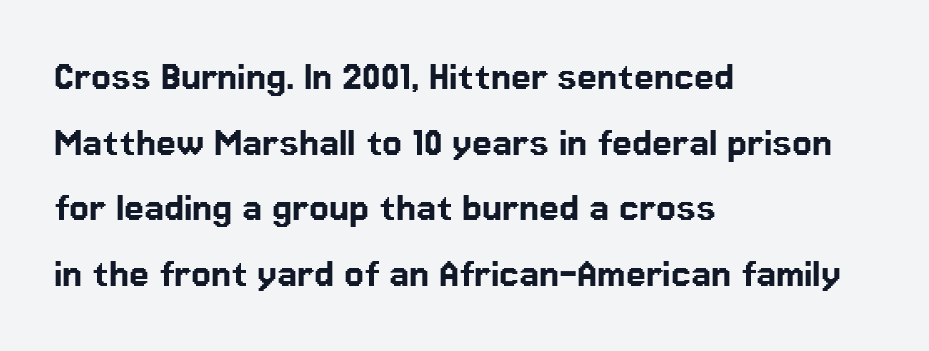
{"serif": "no", "italic": "no", "width": "normal", "stroke_contrast": "low", "x_height": "medium", "monospaced": "no", "underline": "no", "align": "left", "line_spacing": "normal", "line_spacing_ratio": 1.46, "letter_spacing": "normal", "letter_spacing_em": 0.0, "glyph_px": 45}
